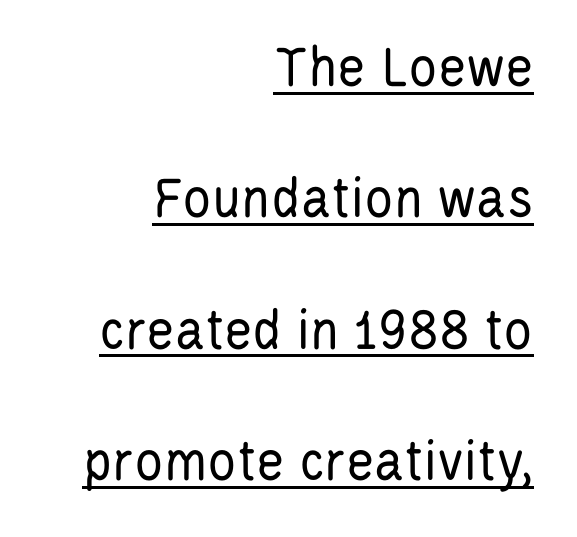
Q: Is the text bold? A: No.
Q: Is the text italic (slanted)? A: No, it is upright.
Q: Is the typeface a serif or a sans-serif typeface? A: Sans-serif.
Q: Is the text underlined? A: Yes.
Q: How is the paragraph aligned? A: Right-aligned.
Q: Is the spacing between letters normal or unusually wide? A: Normal.
Q: Is the spacing between lines tight, normal or loose? A: Loose.
Q: Width (condensed, normal, or wide)? A: Condensed.
Q: Stroke contrast? A: Low.
Q: x-height? A: Large.
Q: Monospaced? A: No.
